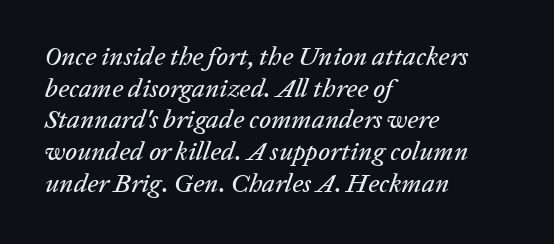
{"italic": "yes", "lean": "right", "slant_degrees": 20, "underline": "no", "align": "left", "line_spacing_ratio": 1.22, "letter_spacing": "normal", "letter_spacing_em": 0.0, "glyph_px": 26}
